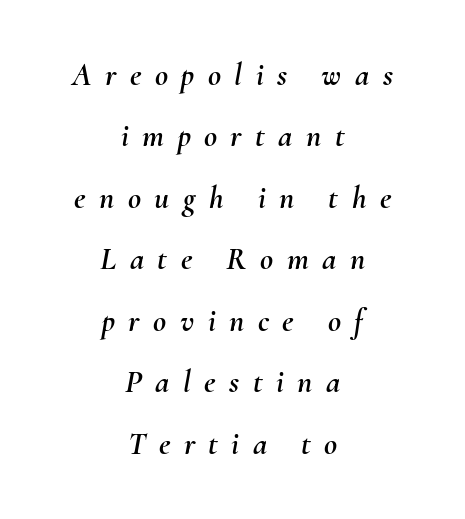
The rag falls on both sides of this text block equally. Posture: slanted. Just letters on the line, the space beneath them empty. A typesetter would call this leading open, well beyond the default. Does extra space separate the letters? Yes, quite a lot of it.
